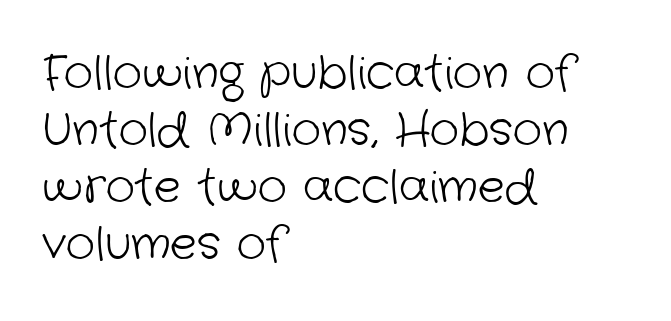
The image shows 45 px light sans-serif type; set left-aligned, normal line spacing (1.27x), normal letter spacing, not underlined; low stroke contrast and a medium x-height.
